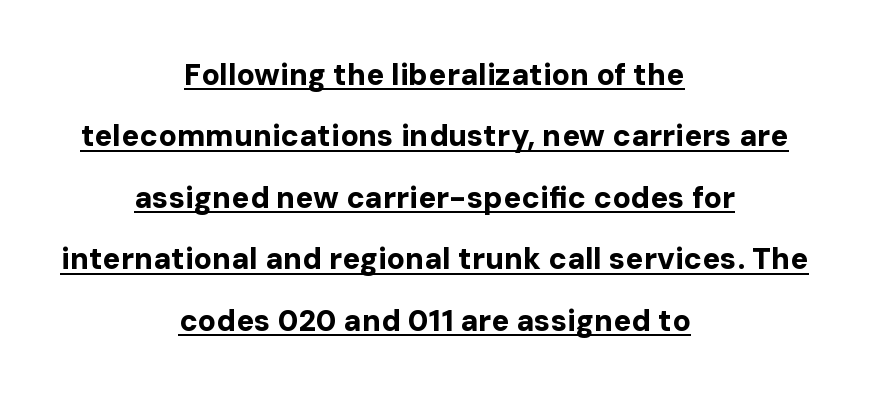
Vertical spacing — loose. Bold? Absolutely — the strokes are thick and heavy. A centered setting, common on invitations and titles, is used for this passage. The typesetter has applied underlining to the passage shown. Tall strokes in this sample are plumb rather than angled.
